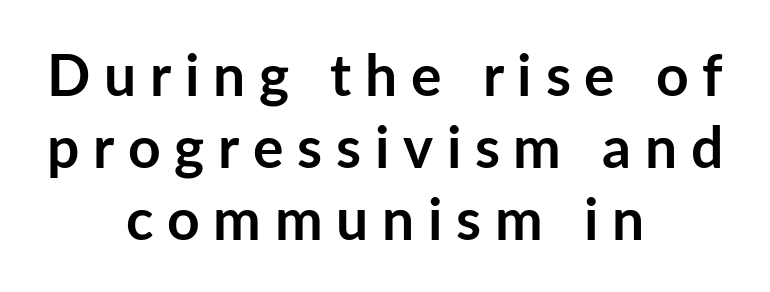
The string is rendered with underlining switched off. Typographically, this falls in the sans-serif category. Chunky letters — that's bold for sure. This sample uses an upright cut, with every glyph sitting square on the baseline. The paragraph has two soft edges and a firm central axis. Spacing verdict: proportional, widths tailored to each character.
